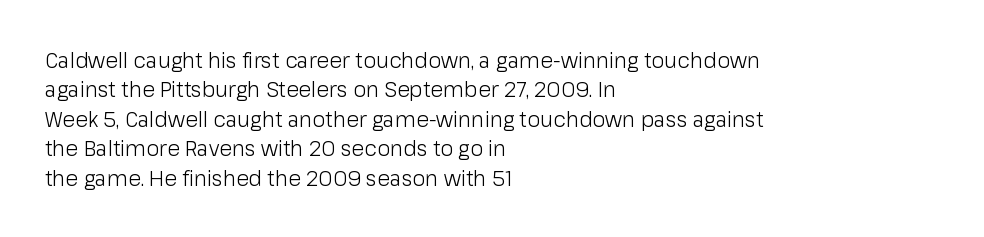
Q: Is the text bold? A: No.
Q: Is the text italic (slanted)? A: No, it is upright.
Q: Is the text underlined? A: No.
Q: How is the paragraph aligned? A: Left-aligned.
Q: Is the spacing between letters normal or unusually wide? A: Normal.
Q: Is the spacing between lines tight, normal or loose? A: Normal.
